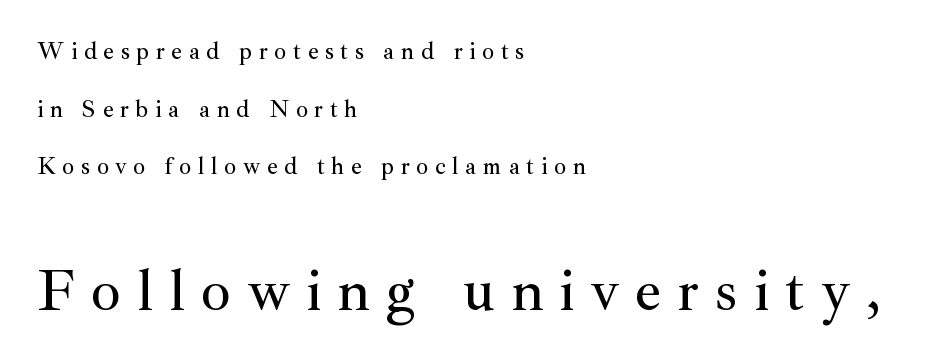
{"serif": "yes", "italic": "no", "width": "normal", "stroke_contrast": "medium", "x_height": "small", "monospaced": "no", "underline": "no", "align": "left", "line_spacing": "loose", "line_spacing_ratio": 2.4, "letter_spacing": "wide", "letter_spacing_em": 0.27, "larger_block": "second", "size_ratio": 2.46, "glyph_px": 59}
